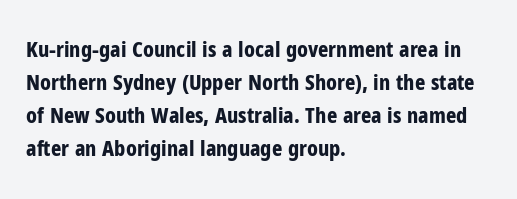
Q: Is the text bold? A: Yes.
Q: Is the text italic (slanted)? A: No, it is upright.
Q: Is the text underlined? A: No.
Q: How is the paragraph aligned? A: Left-aligned.
Q: Is the spacing between letters normal or unusually wide? A: Normal.
Q: Is the spacing between lines tight, normal or loose? A: Normal.
